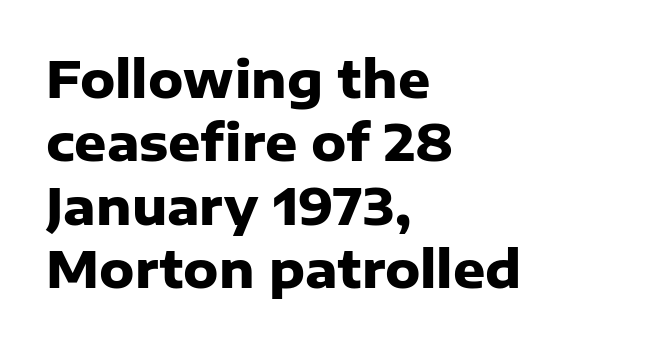
The paragraph shown leans on its left margin. The text was rendered using a sans face with plain stroke endings. The zone under the glyphs is completely vacant. The passage shown stacks its lines at a standard gap. Spacing between characters is what you'd get straight out of the box. This is heavy type, rendered in bold.
